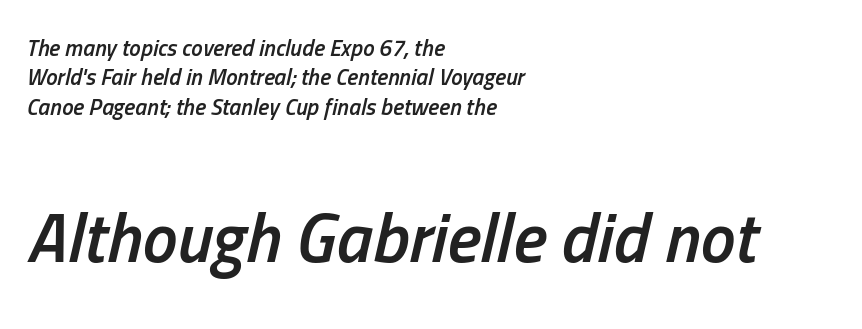
The image shows 70 px semibold, condensed type, italic (leaning right); set left-aligned, normal line spacing (1.28x), normal letter spacing, not underlined; the second (bottom) block is 3.04x larger; low stroke contrast and a medium x-height.
